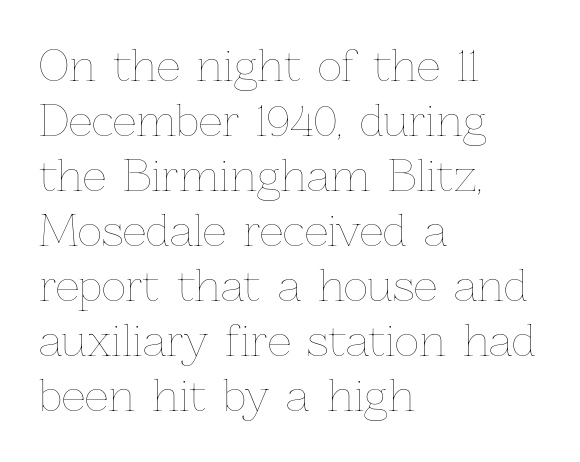
The rendering uses natural spacing where letterforms have individual widths. Posture: upright roman. What's the leading like? Ordinary, nothing unusual. A student would call this left alignment; a typographer would say flush left, rag right. Compared with typical body copy, the letter spacing here is the same. Rule under the text: the space is simply empty.
